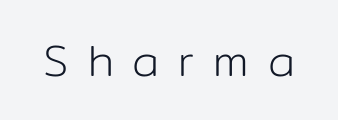
{"serif": "no", "italic": "no", "bold": "no", "weight": "light", "width": "normal", "stroke_contrast": "low", "x_height": "medium", "monospaced": "no", "underline": "no", "letter_spacing": "wide", "letter_spacing_em": 0.43, "glyph_px": 44}
